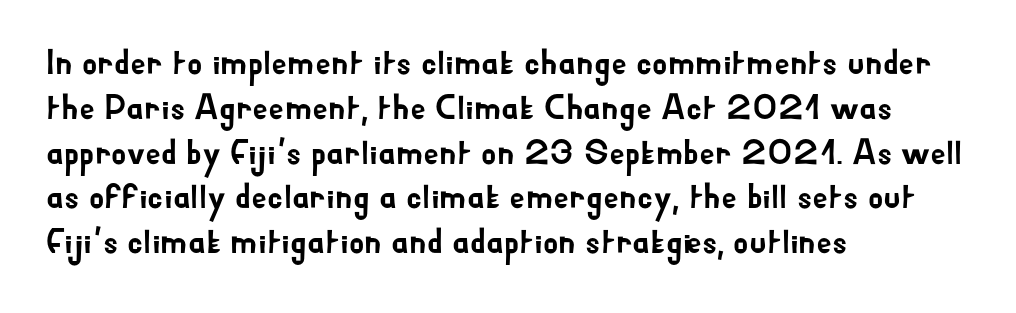
The image shows 35 px sans-serif type, upright; set left-aligned, normal line spacing (1.28x), normal letter spacing, not underlined; low stroke contrast and a small x-height.
